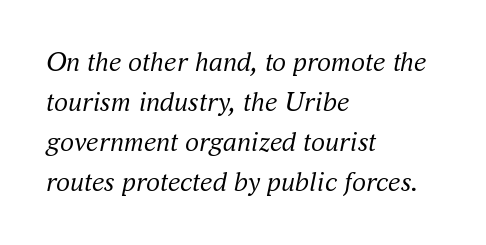
Every row of glyphs begins at an identical x-position on the left. The characters display serif detailing at their extremities. These lines are rendered in a variable-pitch font. The rendering uses a moderate line-height, typical for paragraphs. A light-to-regular cut is what we see here. If you drew a line through each stem, it would be angled.
